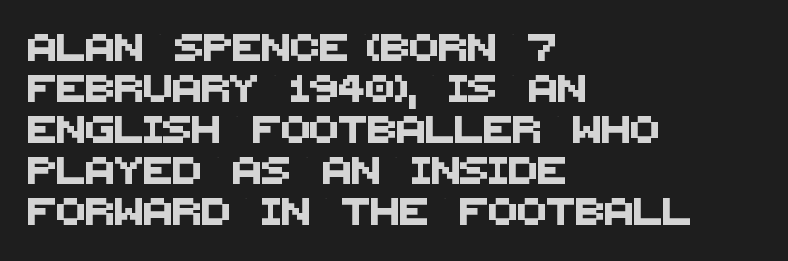
The paragraph has a hard left edge and a soft right edge. The leading is moderate, giving the passage an even texture. Has an underline been added? It has not. The line texture is even and compact thanks to regular tracking.
